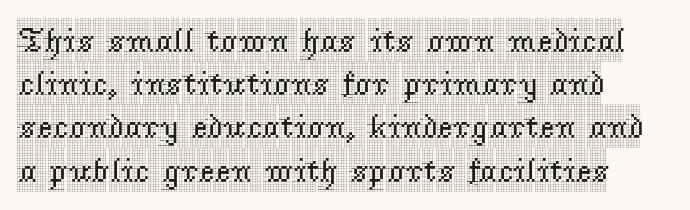
The image shows 34 px condensed serif type, upright; set left-aligned, normal line spacing (1.27x), normal letter spacing, not underlined; a large x-height.
